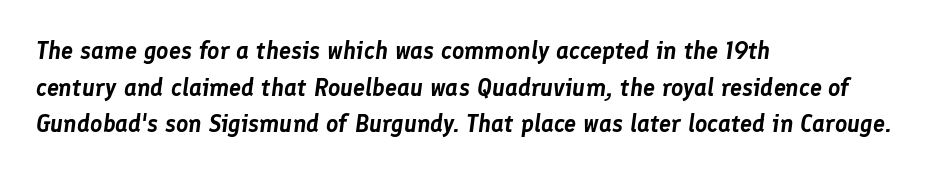
The image shows 24 px text type, italic (leaning right); set left-aligned, normal line spacing (1.53x), normal letter spacing, not underlined.
